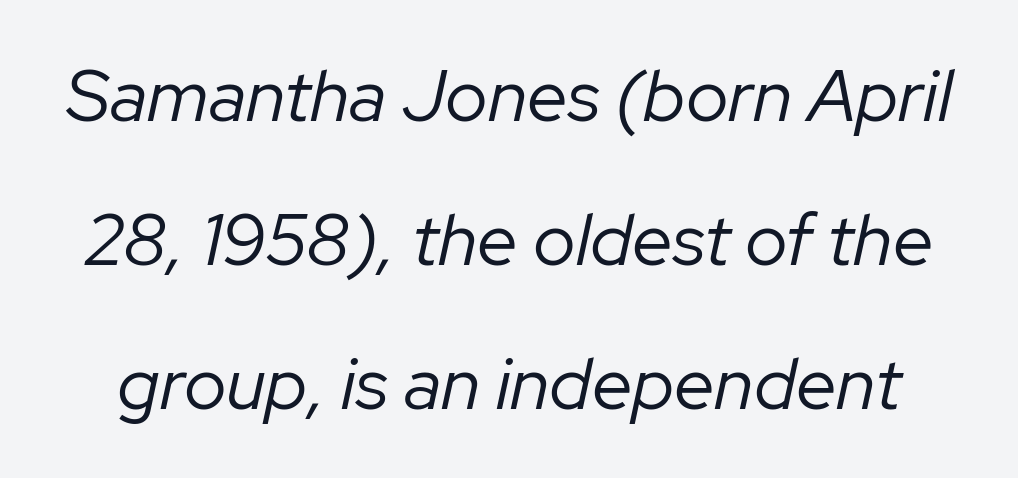
The image shows 73 px regular-weight type, italic (leaning right); set loose line spacing (1.97x), normal letter spacing, not underlined; low stroke contrast and a medium x-height.
